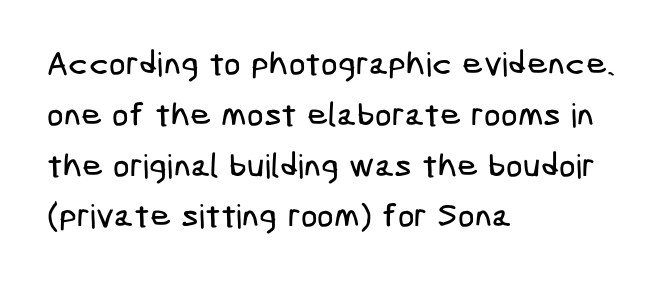
A typesetter would label this face a sans. The passage shown stacks its lines at a standard gap. Which margin do the lines hug? The left one — the right edge is uneven. No extra tracking has been applied to these lines. Rule under the text: the space is simply empty.
